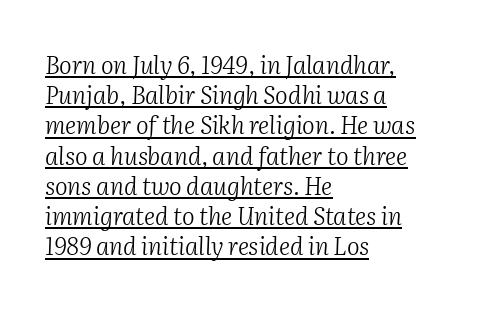
Q: Is the text bold? A: No.
Q: Is the text italic (slanted)? A: Yes, it leans right by about 2 degrees.
Q: Is the text underlined? A: Yes.
Q: How is the paragraph aligned? A: Left-aligned.
Q: Is the spacing between letters normal or unusually wide? A: Normal.
Q: Is the spacing between lines tight, normal or loose? A: Normal.
